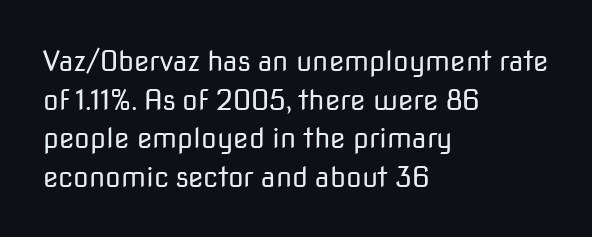
Q: Is the text bold? A: No.
Q: Is the text italic (slanted)? A: No, it is upright.
Q: Is the typeface a serif or a sans-serif typeface? A: Sans-serif.
Q: Is the text underlined? A: No.
Q: How is the paragraph aligned? A: Left-aligned.
Q: Is the spacing between letters normal or unusually wide? A: Normal.
Q: Is the spacing between lines tight, normal or loose? A: Normal.
Q: Width (condensed, normal, or wide)? A: Normal.
Q: Stroke contrast? A: Low.
Q: x-height? A: Medium.
Q: Monospaced? A: No.
